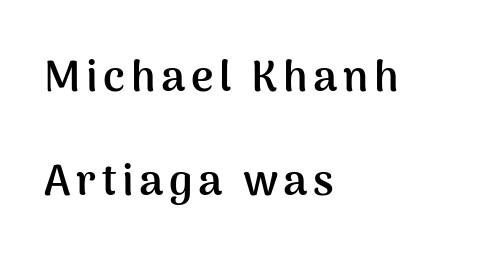
This is sans-serif lettering, the kind often seen on screens and signage. Loosely led — the rows are spread out. Caption: bold face, heavy strokes. The font's upright variant was chosen for this text. Is this a fixed-width face? No — the glyphs have proportional, varying widths.
